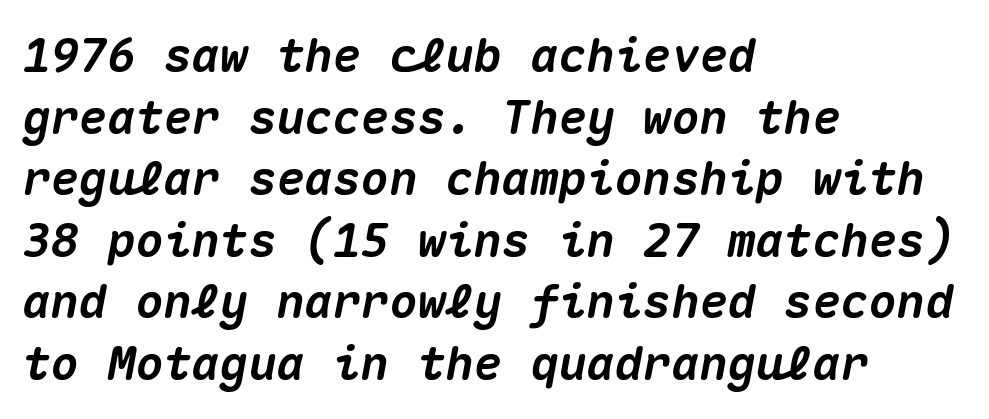
The image shows 47 px heavy type, italic (leaning right), monospaced; set left-aligned, normal line spacing (1.31x), normal letter spacing, not underlined; medium stroke contrast and a medium x-height.
